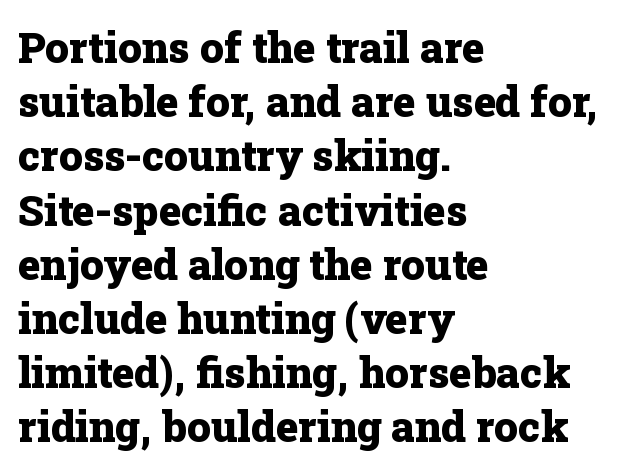
The image shows 42 px heavy serif type, upright; set left-aligned, normal line spacing (1.29x), normal letter spacing, not underlined; low stroke contrast and a medium x-height.
